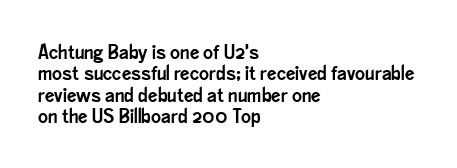
The image shows 21 px text type, upright; set left-aligned, tight line spacing (1.02x), normal letter spacing, not underlined.
